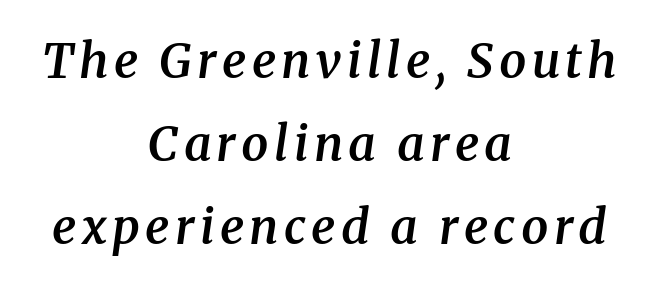
{"serif": "yes", "italic": "yes", "lean": "right", "slant_degrees": 8, "bold": "semi", "weight": "semibold", "width": "normal", "stroke_contrast": "medium", "x_height": "medium", "monospaced": "no", "underline": "no", "align": "center", "line_spacing_ratio": 1.73, "glyph_px": 48}
